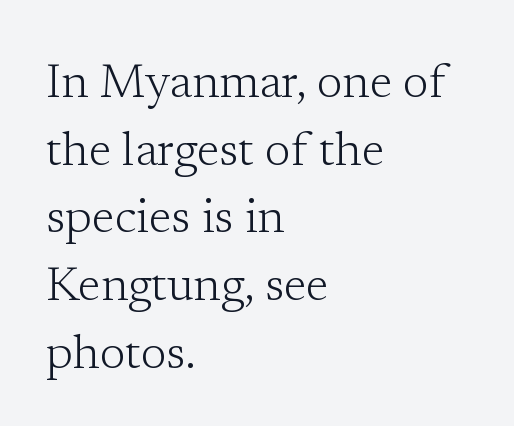
{"serif": "yes", "italic": "no", "bold": "no", "weight": "light", "width": "normal", "stroke_contrast": "low", "x_height": "medium", "monospaced": "no", "underline": "no", "align": "left", "line_spacing": "normal", "line_spacing_ratio": 1.44, "letter_spacing": "normal", "letter_spacing_em": 0.0, "glyph_px": 47}
